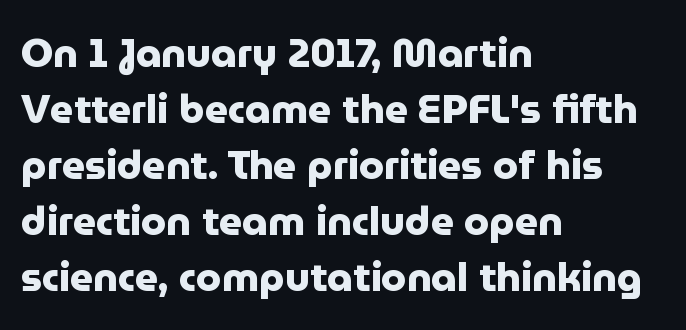
Grotesque or geometric, the face here clearly has no serifs. Look at the stroke-to-counter ratio: heavy, a bold. This sample has the flowing, uneven cadence of proportional lettering. Clear beneath every line of the passage.
